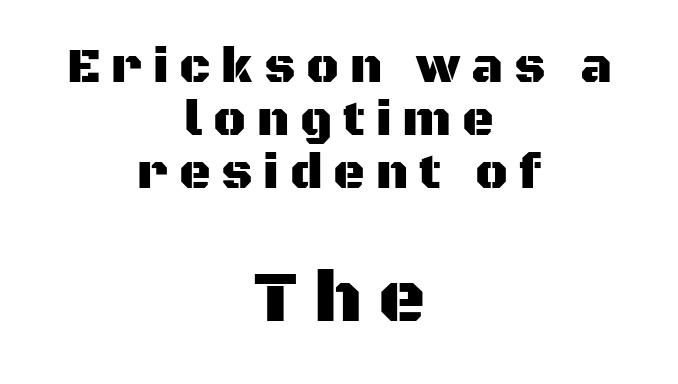
{"serif": "no", "italic": "no", "width": "normal", "stroke_contrast": "medium", "x_height": "large", "monospaced": "no", "underline": "no", "align": "center", "line_spacing": "tight", "line_spacing_ratio": 1.08, "letter_spacing": "wide", "letter_spacing_em": 0.22, "larger_block": "second", "size_ratio": 1.49, "glyph_px": 73}
